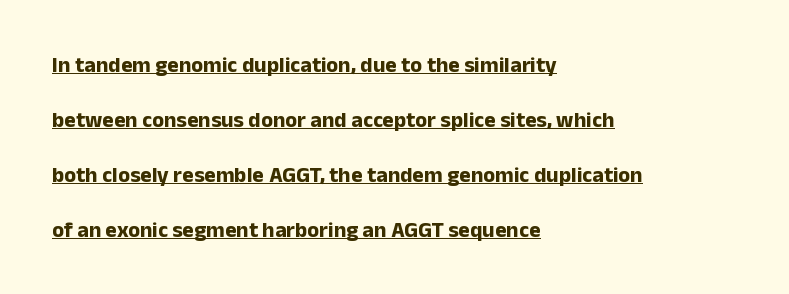
The image shows 22 px bold type, upright; set left-aligned, loose line spacing (2.5x), normal letter spacing, underlined.
